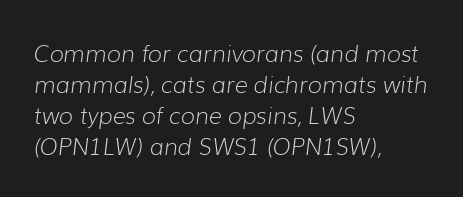
Q: Is the text bold? A: No.
Q: Is the text italic (slanted)? A: Yes, it leans right by about 7 degrees.
Q: Is the text underlined? A: No.
Q: How is the paragraph aligned? A: Left-aligned.
Q: Is the spacing between letters normal or unusually wide? A: Normal.
Q: Is the spacing between lines tight, normal or loose? A: Normal.
